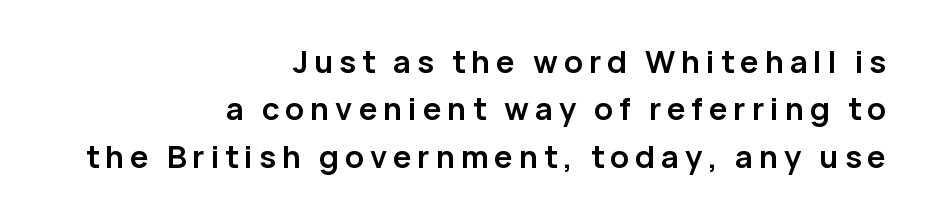
The letters are bold, with thick, heavy strokes. You could not count columns in this text — the font is proportionally spaced. The type family on display is of the sans-serif kind. In terms of posture, this sample is upright. A normal amount of white space separates one row of letters from the next.
